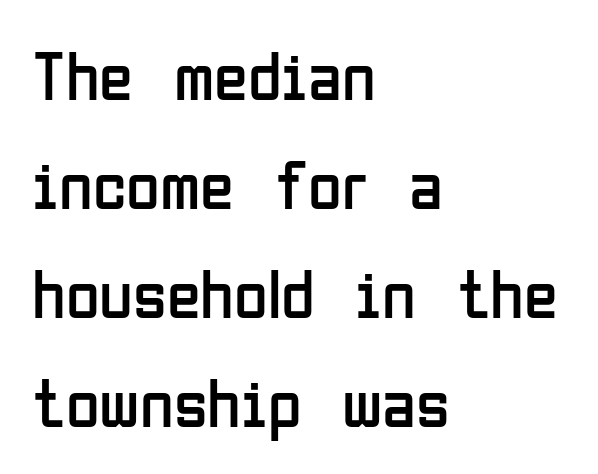
Nope, not italic — everything's standing straight. Check under the words: just untouched page. The passage shown stacks its lines at a standard gap. Do the characters align in a grid? No, the font is proportional.
